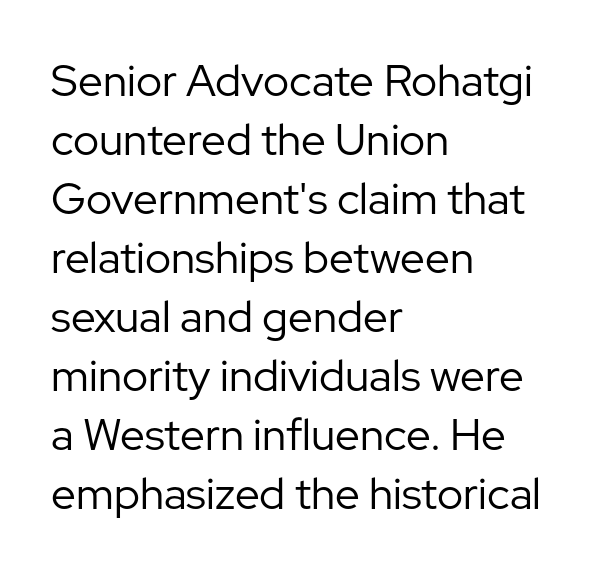
Q: Is the text bold? A: No.
Q: Is the text italic (slanted)? A: No, it is upright.
Q: Is the typeface a serif or a sans-serif typeface? A: Sans-serif.
Q: Is the text underlined? A: No.
Q: How is the paragraph aligned? A: Left-aligned.
Q: Is the spacing between letters normal or unusually wide? A: Normal.
Q: Is the spacing between lines tight, normal or loose? A: Normal.
Q: Width (condensed, normal, or wide)? A: Normal.
Q: Stroke contrast? A: Low.
Q: x-height? A: Medium.
Q: Monospaced? A: No.
